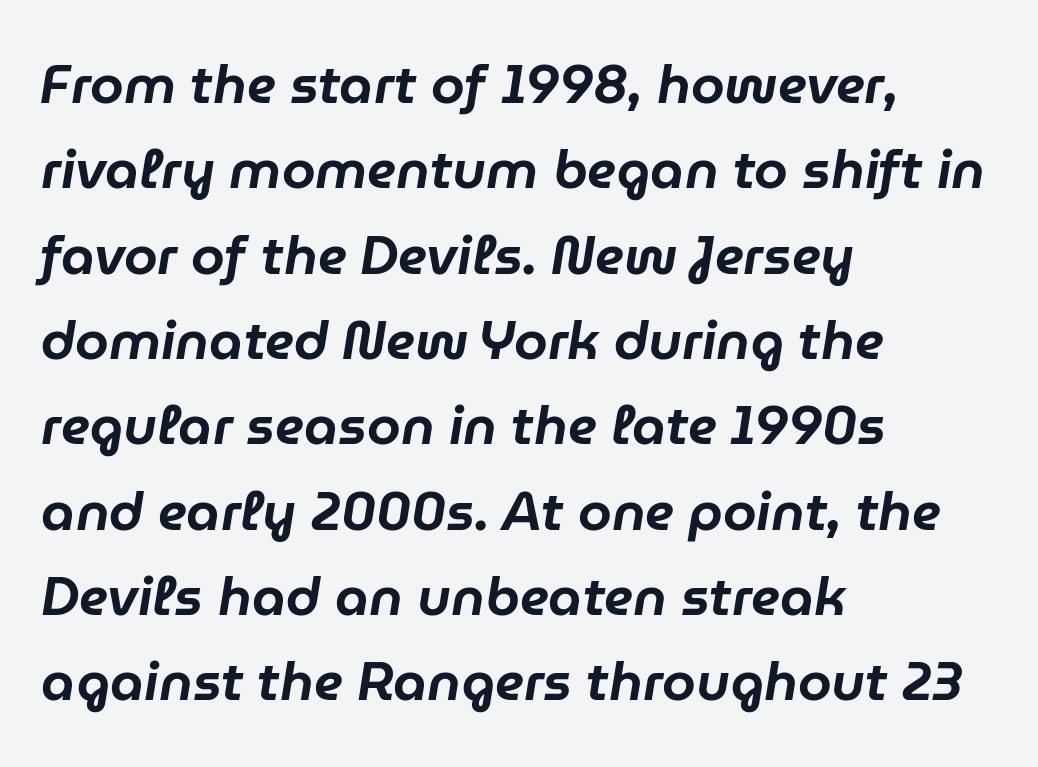
The foot of each line stays bare and open. The lines are quadded left. The line-height multiplier appears to be the usual default. An italicized treatment has been applied to the whole sample. Think of a printed novel: that variable character pitch is what you see here.
